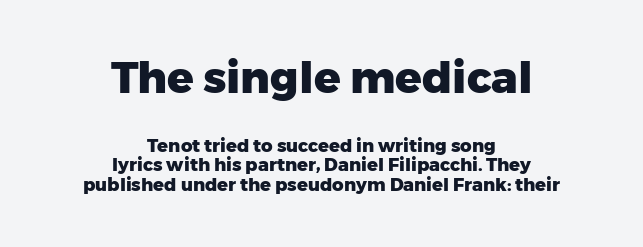
The image shows 44 px heavy sans-serif type, upright; set centered, tight line spacing (1.1x), normal letter spacing, not underlined; the first (top) block is 2.44x larger; low stroke contrast and a medium x-height.
